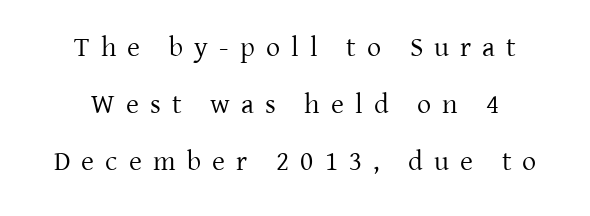
The image shows 28 px regular-weight serif type, upright; set loose line spacing (2.04x), unusually wide letter spacing (+0.4 em), not underlined; low stroke contrast and a medium x-height.
